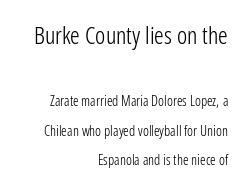
The image shows 24 px text type, upright; set right-aligned, loose line spacing (2.12x), normal letter spacing, not underlined; the first (top) block is 1.71x larger.
